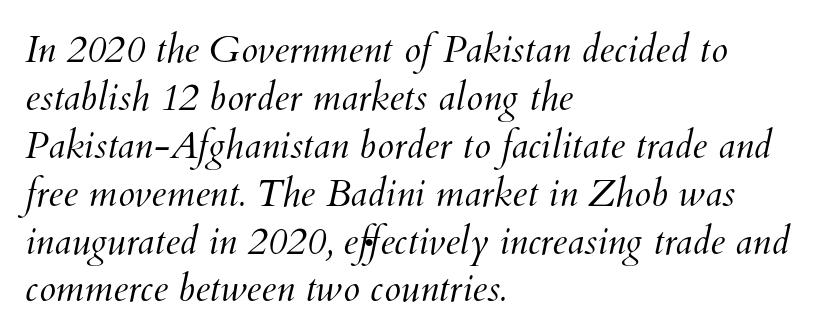
The image shows 38 px light type; set left-aligned, normal line spacing (1.26x), normal letter spacing, not underlined; medium stroke contrast and a small x-height.
